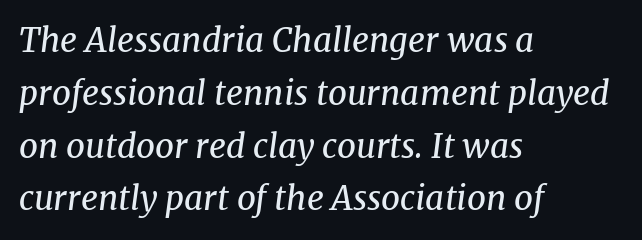
{"serif": "yes", "italic": "yes", "lean": "right", "slant_degrees": 8, "bold": "no", "weight": "regular", "width": "normal", "stroke_contrast": "medium", "x_height": "medium", "monospaced": "no", "underline": "no", "align": "left", "line_spacing": "normal", "line_spacing_ratio": 1.6, "letter_spacing": "normal", "letter_spacing_em": 0.0, "glyph_px": 33}
